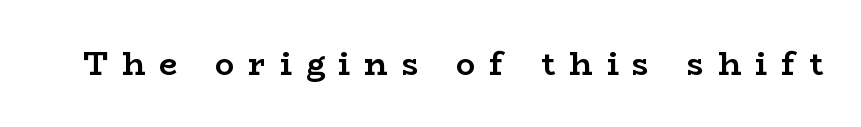
Q: Is the text bold? A: Yes.
Q: Is the text italic (slanted)? A: No, it is upright.
Q: Is the typeface a serif or a sans-serif typeface? A: Serif.
Q: Is the text underlined? A: No.
Q: Is the spacing between letters normal or unusually wide? A: Unusually wide.
Q: Width (condensed, normal, or wide)? A: Wide.
Q: Stroke contrast? A: Low.
Q: x-height? A: Medium.
Q: Monospaced? A: No.
